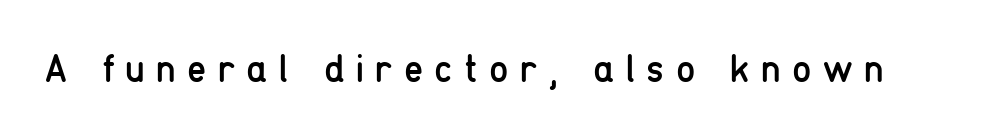
Unlike italic type, these characters show no tilt at all. The baseline area is clear. These glyphs show unthickened strokes, regular width or finer. Regarding serifs, this sample does without them.
